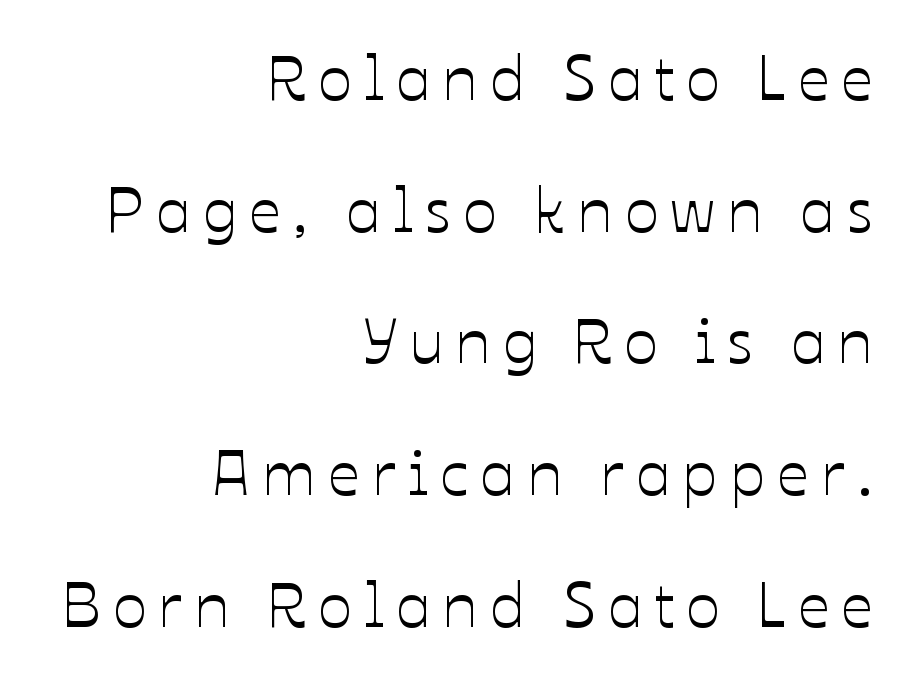
Compared with a flush-left layout, this one pins lines to the opposite, right side. Posture: straight, roman, zero tilt. The passage shown is not underscored anywhere. The rendering uses a large line-height, opening up the rows. This sample has the flowing, uneven cadence of proportional lettering.
